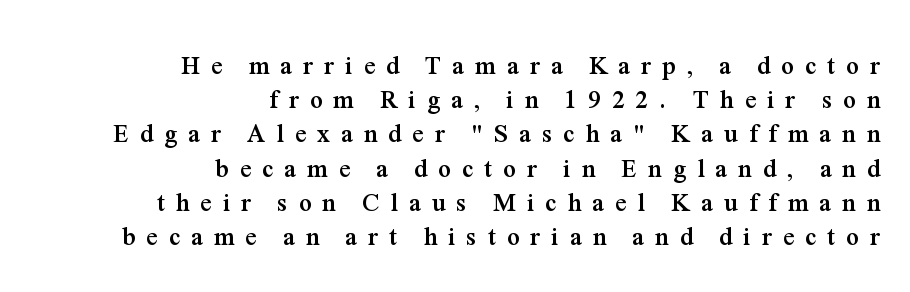
The image shows 25 px bold type, upright; set right-aligned, normal line spacing (1.37x), unusually wide letter spacing (+0.44 em), not underlined.
